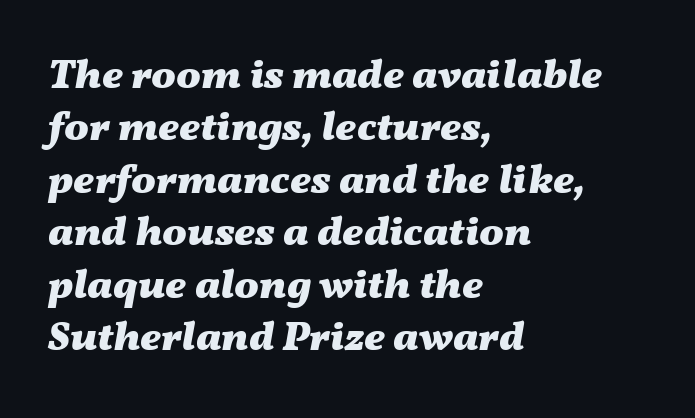
{"italic": "yes", "lean": "right", "slant_degrees": 11, "bold": "yes", "weight": "heavy", "width": "wide", "stroke_contrast": "medium", "x_height": "medium", "monospaced": "no", "underline": "no", "align": "left", "line_spacing": "normal", "line_spacing_ratio": 1.28, "letter_spacing": "normal", "letter_spacing_em": 0.0, "glyph_px": 41}
